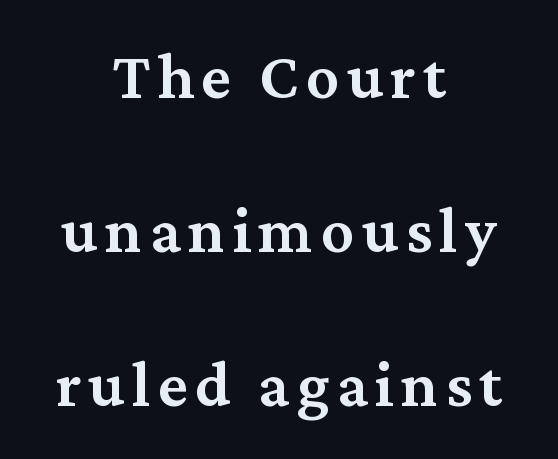
Q: Is the text bold? A: Semi-bold.
Q: Is the text italic (slanted)? A: No, it is upright.
Q: Is the typeface a serif or a sans-serif typeface? A: Serif.
Q: Is the text underlined? A: No.
Q: How is the paragraph aligned? A: Centered.
Q: Is the spacing between lines tight, normal or loose? A: Loose.
Q: Width (condensed, normal, or wide)? A: Normal.
Q: Stroke contrast? A: Medium.
Q: x-height? A: Medium.
Q: Monospaced? A: No.
